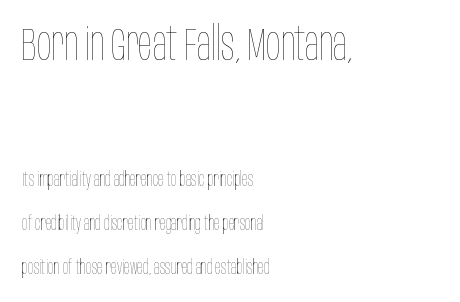
Q: Is the text bold? A: No.
Q: Is the text italic (slanted)? A: No, it is upright.
Q: Is the text underlined? A: No.
Q: How is the paragraph aligned? A: Left-aligned.
Q: Is the spacing between letters normal or unusually wide? A: Normal.
Q: Is the spacing between lines tight, normal or loose? A: Loose.
Q: Which block of text is set in a larger size, the first (top) or the second (bottom)? A: The first (top) one.
Q: Width (condensed, normal, or wide)? A: Condensed.
Q: Stroke contrast? A: Low.
Q: x-height? A: Large.
Q: Monospaced? A: No.
